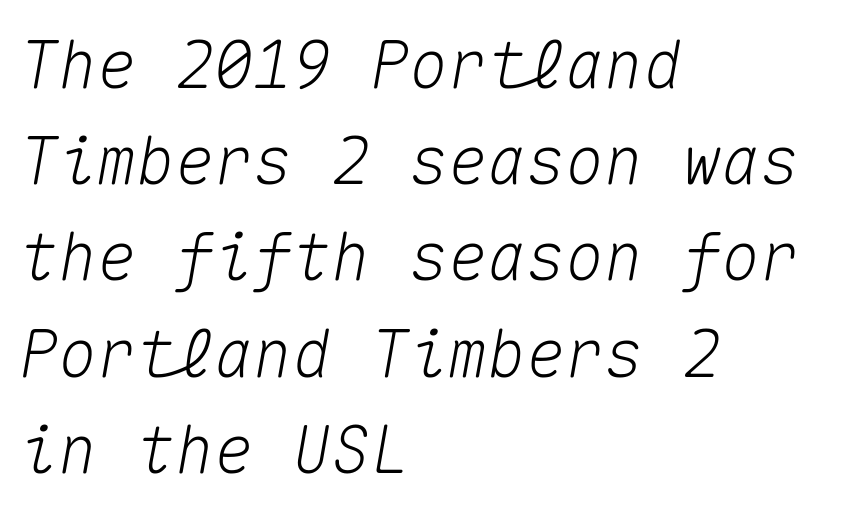
Q: Is the text italic (slanted)? A: Yes, it leans right by about 10 degrees.
Q: Is the text underlined? A: No.
Q: How is the paragraph aligned? A: Left-aligned.
Q: Is the spacing between letters normal or unusually wide? A: Normal.
Q: Is the spacing between lines tight, normal or loose? A: Normal.
Q: Width (condensed, normal, or wide)? A: Normal.
Q: Stroke contrast? A: Medium.
Q: x-height? A: Medium.
Q: Monospaced? A: Yes.
